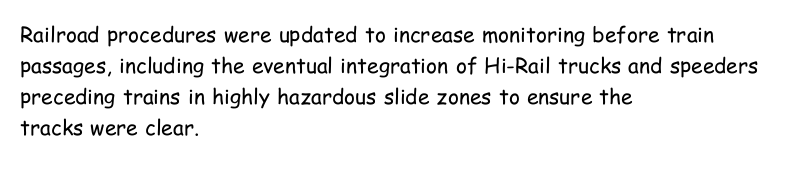
If you drew a line through each stem, it would be perfectly vertical. Leftover space on each line is placed entirely after the last word. The vertical gap from one line to the next is medium. The specimen omits any rule beneath the text block's lines.
